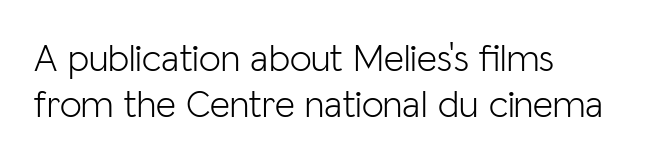
The image shows 39 px light sans-serif type, upright; set left-aligned, line spacing 1.17x, normal letter spacing, not underlined; low stroke contrast and a medium x-height.
